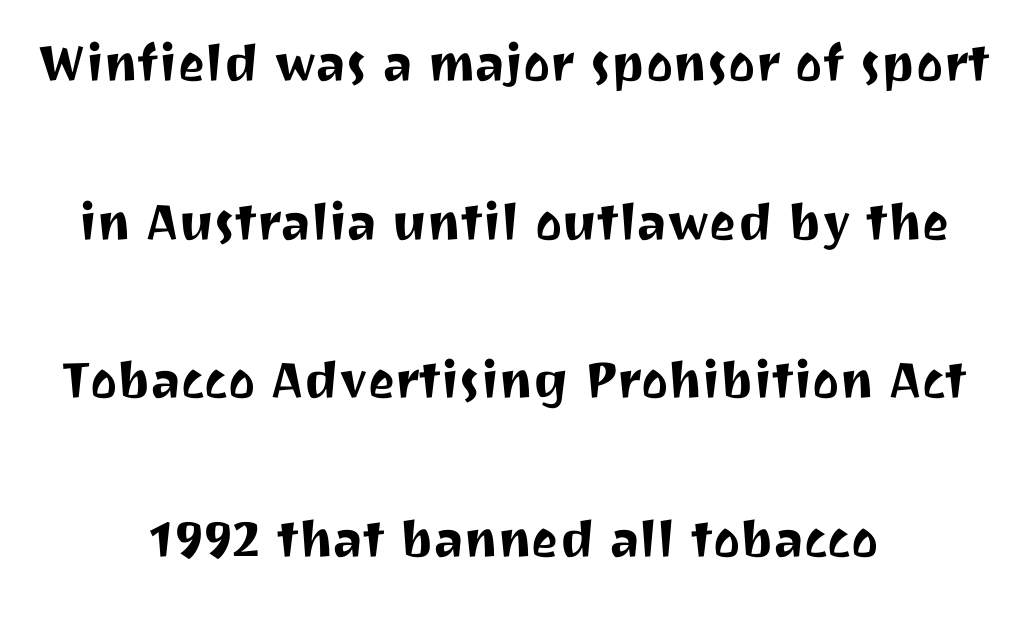
Q: Is the text italic (slanted)? A: No, it is upright.
Q: Is the typeface a serif or a sans-serif typeface? A: Sans-serif.
Q: Is the text underlined? A: No.
Q: How is the paragraph aligned? A: Centered.
Q: Is the spacing between letters normal or unusually wide? A: Normal.
Q: Is the spacing between lines tight, normal or loose? A: Loose.
Q: Width (condensed, normal, or wide)? A: Normal.
Q: Stroke contrast? A: Medium.
Q: x-height? A: Medium.
Q: Monospaced? A: No.
